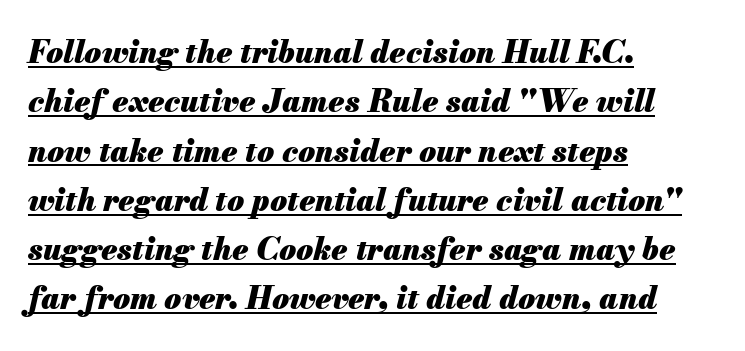
Character widths vary here, with narrow letters taking less room than wide ones. This sample carries an underscore along the baseline area. The passage shown has conventional tracking throughout. Heavy, bold letterforms.
